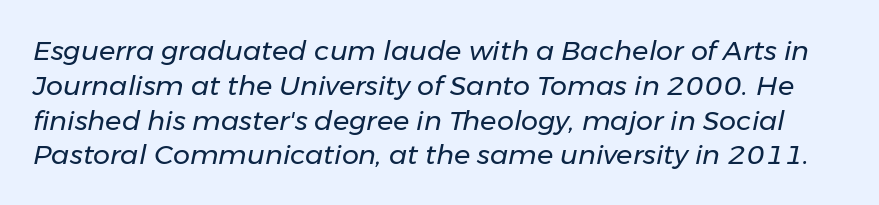
Summary of weight: not heavy and not bold. This sample uses plain, unmodified letter spacing. Has an underline been added? It has not. Does the leading feel generous? No, just average. Notice how the stems are inclined rather than vertical — that's the hallmark of italics.
